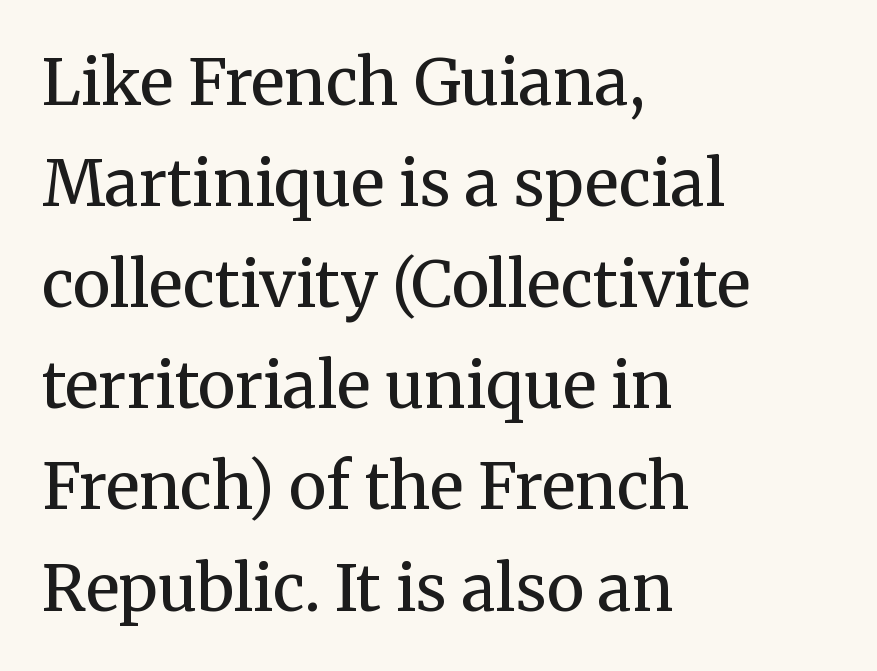
Q: Is the text bold? A: No.
Q: Is the text italic (slanted)? A: No, it is upright.
Q: Is the typeface a serif or a sans-serif typeface? A: Serif.
Q: Is the text underlined? A: No.
Q: How is the paragraph aligned? A: Left-aligned.
Q: Is the spacing between letters normal or unusually wide? A: Normal.
Q: Is the spacing between lines tight, normal or loose? A: Normal.
Q: Width (condensed, normal, or wide)? A: Normal.
Q: Stroke contrast? A: Medium.
Q: x-height? A: Medium.
Q: Monospaced? A: No.
